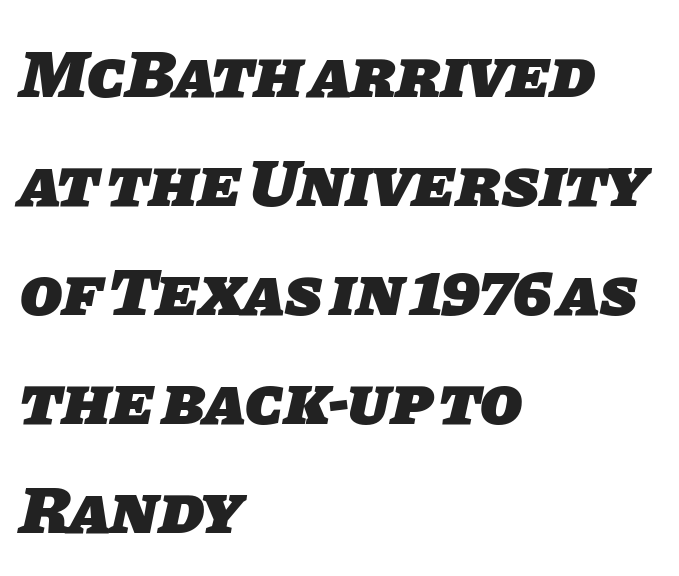
The image shows 69 px heavy type; set left-aligned, normal line spacing (1.58x), normal letter spacing, not underlined; low stroke contrast and a large x-height.
